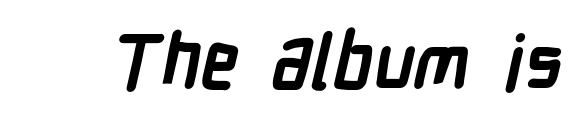
Tracking here is standard; glyphs follow each other at the usual distance. The space beneath each line is pristine and unruled. Letterform terminals end flat and unadorned throughout the passage. Is this a fixed-width face? No — the glyphs have proportional, varying widths.
